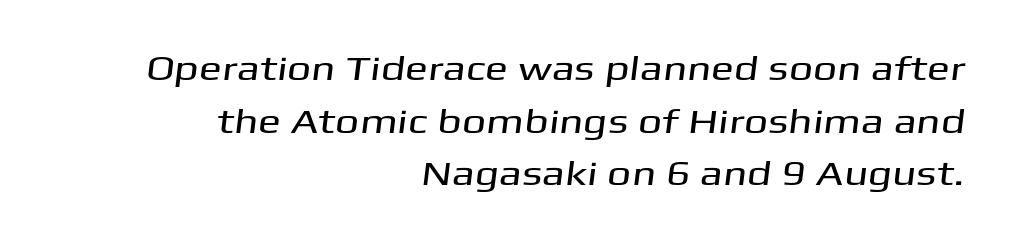
Nothing unusual about the tracking: characters are spaced as the font intends. The face used here is a sans, in the tradition of grotesques and geometrics. No word sits above an underline. Regarding leading, the lines here are spaced in the standard way.
